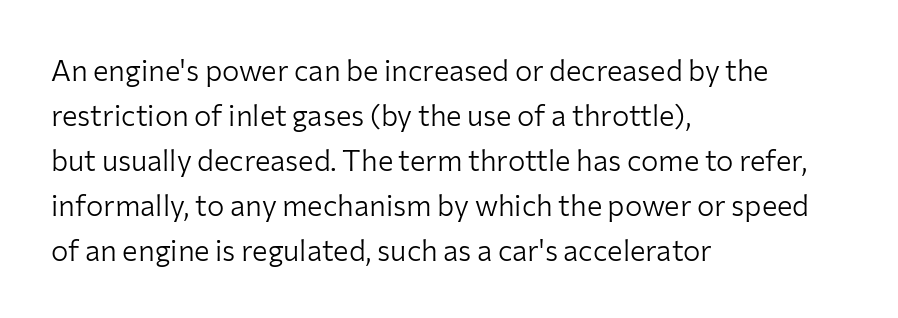
{"serif": "no", "italic": "no", "bold": "no", "weight": "light", "width": "normal", "stroke_contrast": "low", "x_height": "medium", "monospaced": "no", "underline": "no", "align": "left", "line_spacing": "normal", "line_spacing_ratio": 1.55, "letter_spacing": "normal", "letter_spacing_em": 0.0, "glyph_px": 29}
